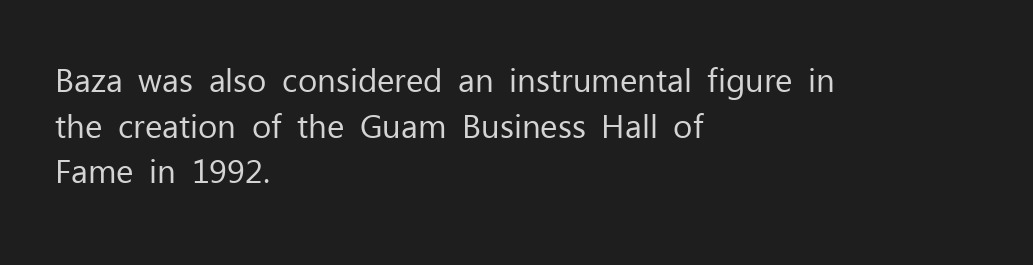
Observe the absence of serifs on each vertical stroke in this sample. These lines are rendered in a variable-pitch font. Rows of type keep a routine distance in the vertical direction. Stems here are at most as thick as an everyday book face. Every character sits straight up, as roman type does.
